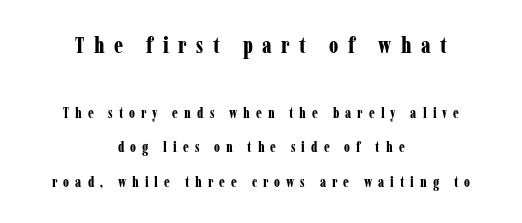
The image shows 22 px bold type, upright; set centered, loose line spacing (2.46x), unusually wide letter spacing (+0.43 em), not underlined; the first (top) block is 1.57x larger.
